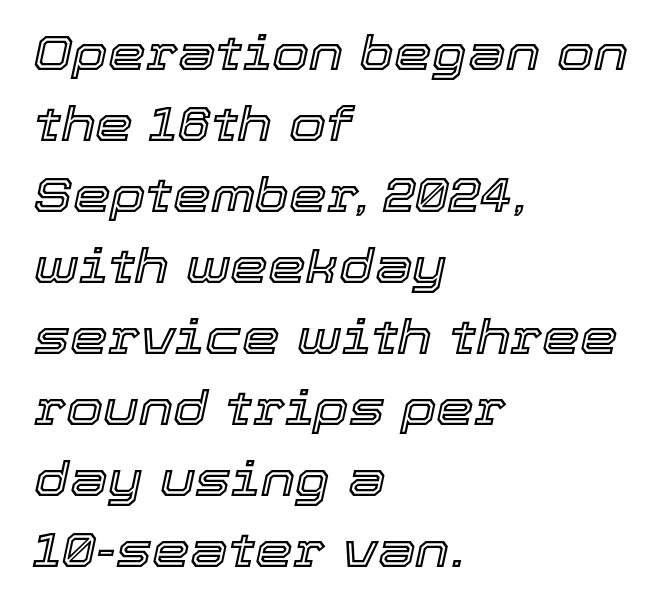
{"italic": "yes", "lean": "right", "slant_degrees": 12, "width": "normal", "x_height": "medium", "monospaced": "no", "underline": "no", "align": "left", "line_spacing": "normal", "line_spacing_ratio": 1.48, "letter_spacing": "normal", "letter_spacing_em": 0.0, "glyph_px": 48}
